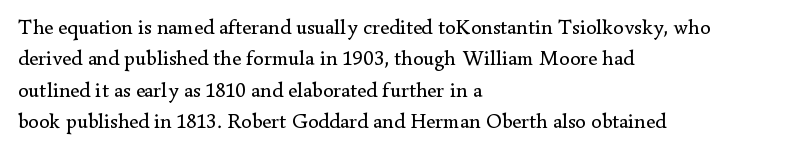
{"italic": "no", "bold": "no", "underline": "no", "align": "left", "line_spacing": "normal", "line_spacing_ratio": 1.49, "letter_spacing": "normal", "letter_spacing_em": 0.0, "glyph_px": 21}
